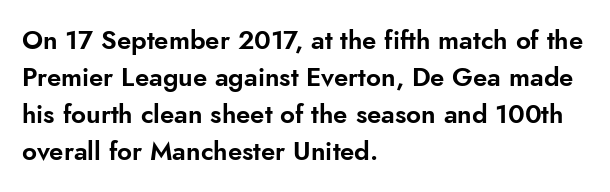
Q: Is the text italic (slanted)? A: No, it is upright.
Q: Is the text underlined? A: No.
Q: How is the paragraph aligned? A: Left-aligned.
Q: Is the spacing between letters normal or unusually wide? A: Normal.
Q: Is the spacing between lines tight, normal or loose? A: Normal.
